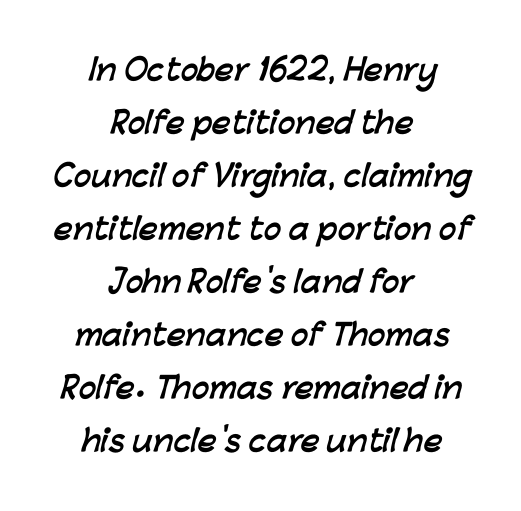
Q: Is the text bold? A: Yes.
Q: Is the typeface a serif or a sans-serif typeface? A: Sans-serif.
Q: Is the text underlined? A: No.
Q: How is the paragraph aligned? A: Centered.
Q: Is the spacing between letters normal or unusually wide? A: Normal.
Q: Width (condensed, normal, or wide)? A: Normal.
Q: Stroke contrast? A: Low.
Q: x-height? A: Medium.
Q: Monospaced? A: No.
